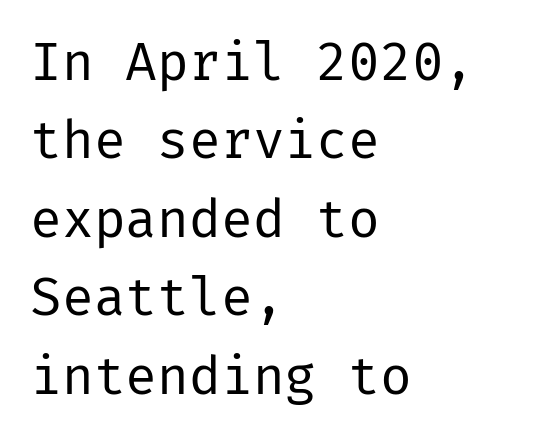
Q: Is the text bold? A: No.
Q: Is the text italic (slanted)? A: No, it is upright.
Q: Is the typeface a serif or a sans-serif typeface? A: Sans-serif.
Q: Is the text underlined? A: No.
Q: How is the paragraph aligned? A: Left-aligned.
Q: Is the spacing between letters normal or unusually wide? A: Normal.
Q: Is the spacing between lines tight, normal or loose? A: Normal.
Q: Width (condensed, normal, or wide)? A: Normal.
Q: Stroke contrast? A: Low.
Q: x-height? A: Medium.
